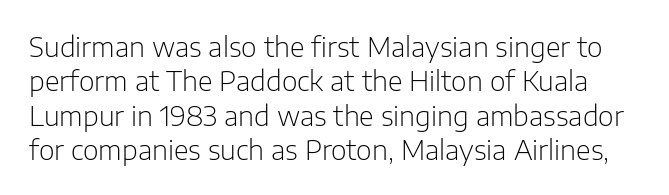
Q: Is the text bold? A: No.
Q: Is the text italic (slanted)? A: No, it is upright.
Q: Is the text underlined? A: No.
Q: Is the spacing between letters normal or unusually wide? A: Normal.
Q: Is the spacing between lines tight, normal or loose? A: Normal.
